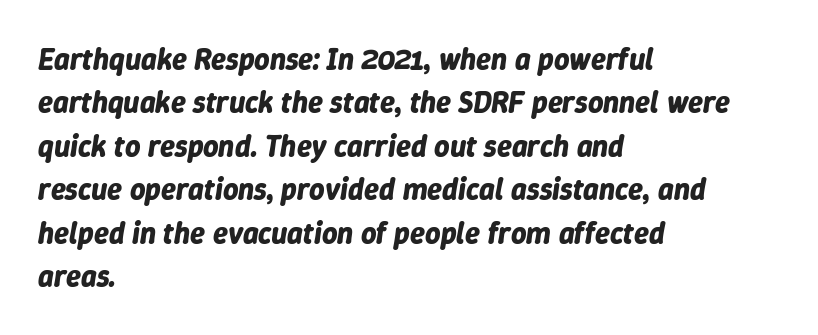
The whole block is typeset with a tilt. Proportional: the letters do not fall into vertical columns. Does the copy run flush right? No — it runs flush left. The passage shown stacks its lines at a standard gap. Look at the tracking — it's just the regular setting, nothing added. Thick stems and heavy bowls — unmistakably bold.
